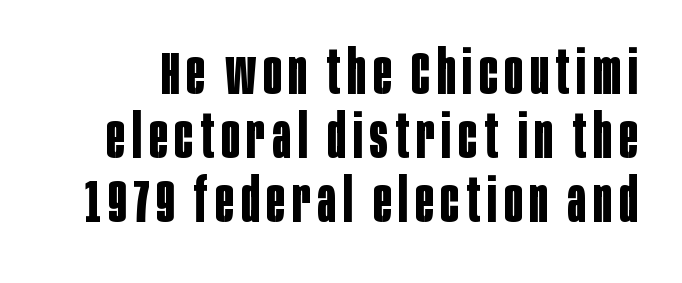
The image shows 61 px bold, condensed sans-serif type, upright; set tight line spacing (1.05x), not underlined; low stroke contrast and a large x-height.
